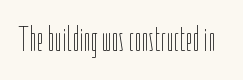
The image shows 36 px thin, condensed type, upright; set normal letter spacing, not underlined; low stroke contrast and a medium x-height.
